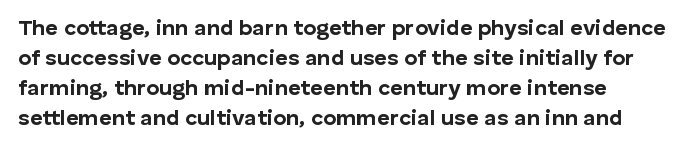
You can tell it's not italic because the verticals are truly vertical. Glyph-to-glyph distance matches everyday printed text. The letters are bold, with thick, heavy strokes. Unmarked baselines from the first word to the last.
